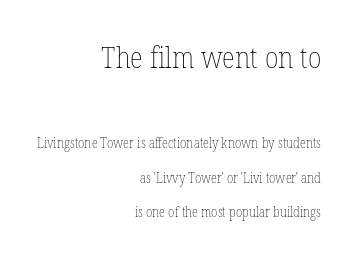
Q: Is the text bold? A: No.
Q: Is the text italic (slanted)? A: No, it is upright.
Q: Is the text underlined? A: No.
Q: How is the paragraph aligned? A: Right-aligned.
Q: Is the spacing between letters normal or unusually wide? A: Normal.
Q: Is the spacing between lines tight, normal or loose? A: Loose.
Q: Which block of text is set in a larger size, the first (top) or the second (bottom)? A: The first (top) one.
Q: Width (condensed, normal, or wide)? A: Condensed.
Q: Stroke contrast? A: Low.
Q: x-height? A: Medium.
Q: Monospaced? A: No.
